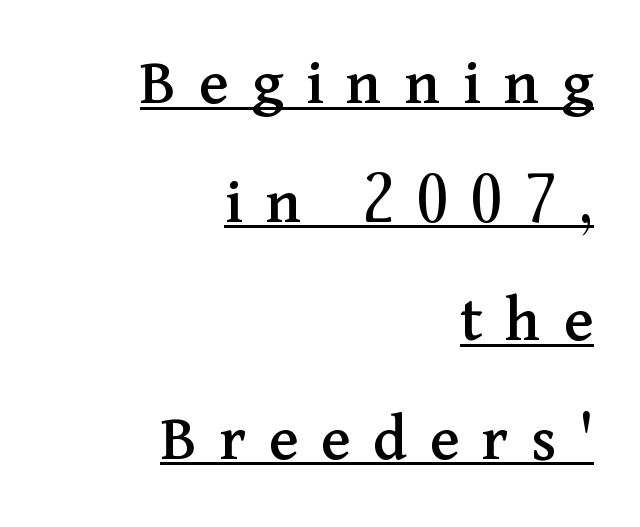
The image shows 67 px serif type, upright; set right-aligned, line spacing 1.77x, unusually wide letter spacing (+0.34 em), underlined; medium stroke contrast and a medium x-height.
